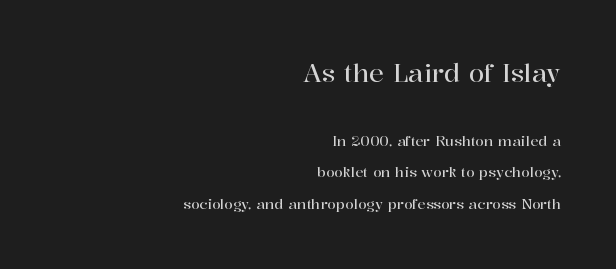
Size hierarchy here favors the leading block over the trailing one. Teacher's note: observe the even right margin — that is flush-right alignment. Posture: upright roman. Quick note: underline off. Quick note: interline space is abundant. Nobody touched the tracking dial on this one.
